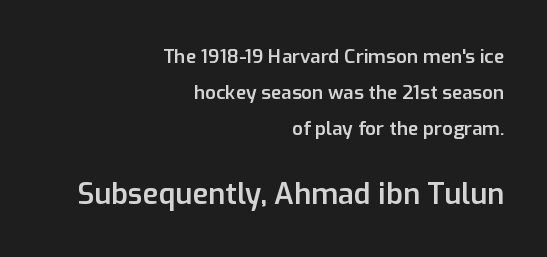
Q: Is the text bold? A: Semi-bold.
Q: Is the text italic (slanted)? A: No, it is upright.
Q: Is the typeface a serif or a sans-serif typeface? A: Sans-serif.
Q: Is the text underlined? A: No.
Q: How is the paragraph aligned? A: Right-aligned.
Q: Is the spacing between letters normal or unusually wide? A: Normal.
Q: Which block of text is set in a larger size, the first (top) or the second (bottom)? A: The second (bottom) one.
Q: Width (condensed, normal, or wide)? A: Normal.
Q: Stroke contrast? A: Low.
Q: x-height? A: Medium.
Q: Monospaced? A: No.
